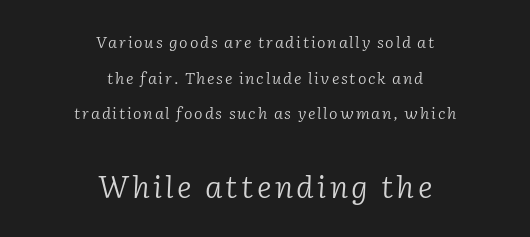
The typography opts for an oblique posture over an upright one. Whoever set this made the second block the dominant, larger element. Regarding leading, the lines here are spaced well apart. A light-to-regular cut is what we see here. If you folded the block vertically in half, each line would mirror itself in length. Look at the bottom of the vertical strokes: they flare into serifs here.
